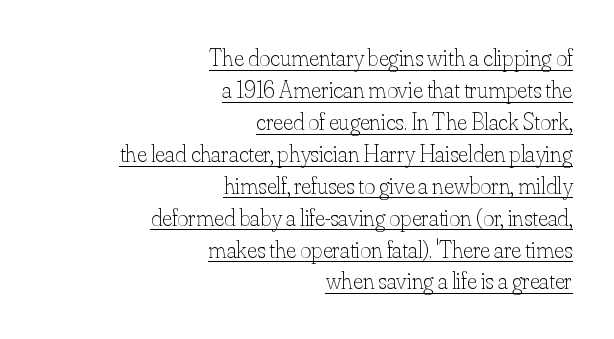
The image shows 24 px text type, upright; set right-aligned, normal line spacing (1.33x), normal letter spacing, underlined.
